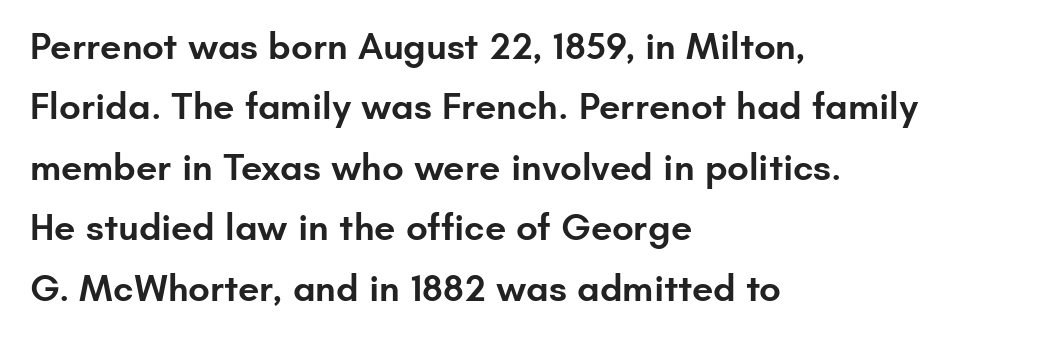
The image shows 38 px semibold sans-serif type, upright; set left-aligned, normal line spacing (1.59x), normal letter spacing, not underlined; low stroke contrast and a small x-height.
